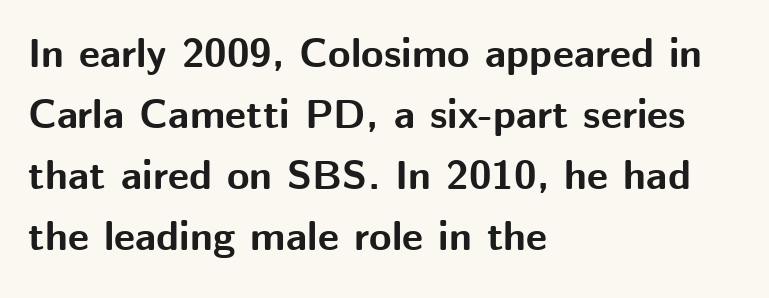
Q: Is the text bold? A: Yes.
Q: Is the text italic (slanted)? A: No, it is upright.
Q: Is the typeface a serif or a sans-serif typeface? A: Sans-serif.
Q: Is the text underlined? A: No.
Q: How is the paragraph aligned? A: Left-aligned.
Q: Is the spacing between letters normal or unusually wide? A: Normal.
Q: Is the spacing between lines tight, normal or loose? A: Normal.
Q: Width (condensed, normal, or wide)? A: Normal.
Q: Stroke contrast? A: Medium.
Q: x-height? A: Medium.
Q: Monospaced? A: No.
